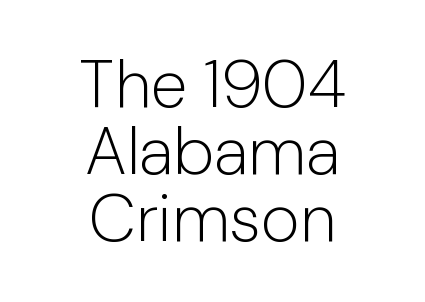
{"serif": "no", "italic": "no", "bold": "no", "weight": "light", "width": "normal", "stroke_contrast": "low", "x_height": "medium", "monospaced": "no", "underline": "no", "align": "center", "line_spacing": "tight", "line_spacing_ratio": 1.0, "letter_spacing": "normal", "letter_spacing_em": 0.0, "glyph_px": 67}
